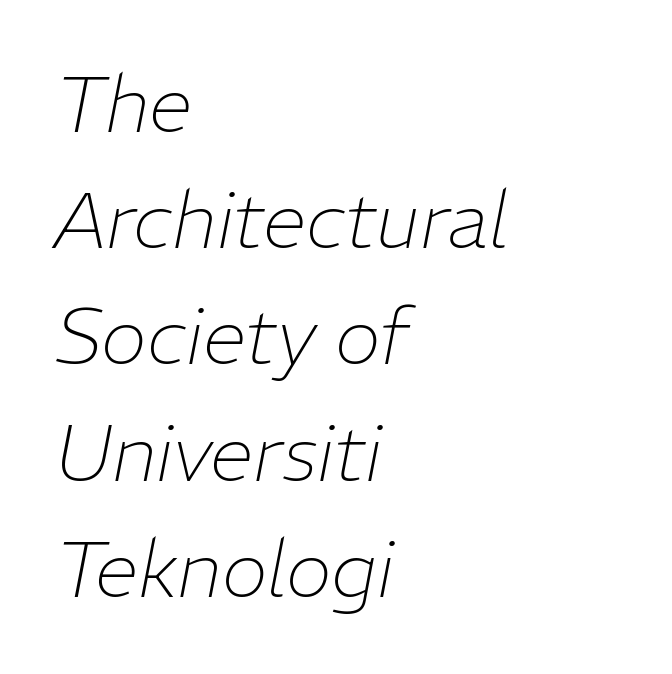
{"italic": "yes", "lean": "right", "slant_degrees": 11, "bold": "no", "weight": "thin", "width": "normal", "stroke_contrast": "low", "x_height": "medium", "monospaced": "no", "underline": "no", "align": "left", "line_spacing": "normal", "line_spacing_ratio": 1.49, "letter_spacing": "normal", "letter_spacing_em": 0.0, "glyph_px": 78}
